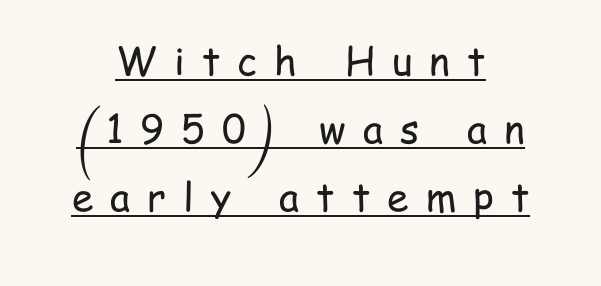
Q: Is the text bold? A: No.
Q: Is the text italic (slanted)? A: No, it is upright.
Q: Is the typeface a serif or a sans-serif typeface? A: Sans-serif.
Q: Is the text underlined? A: Yes.
Q: How is the paragraph aligned? A: Centered.
Q: Is the spacing between letters normal or unusually wide? A: Unusually wide.
Q: Width (condensed, normal, or wide)? A: Condensed.
Q: Stroke contrast? A: Low.
Q: x-height? A: Medium.
Q: Monospaced? A: No.
